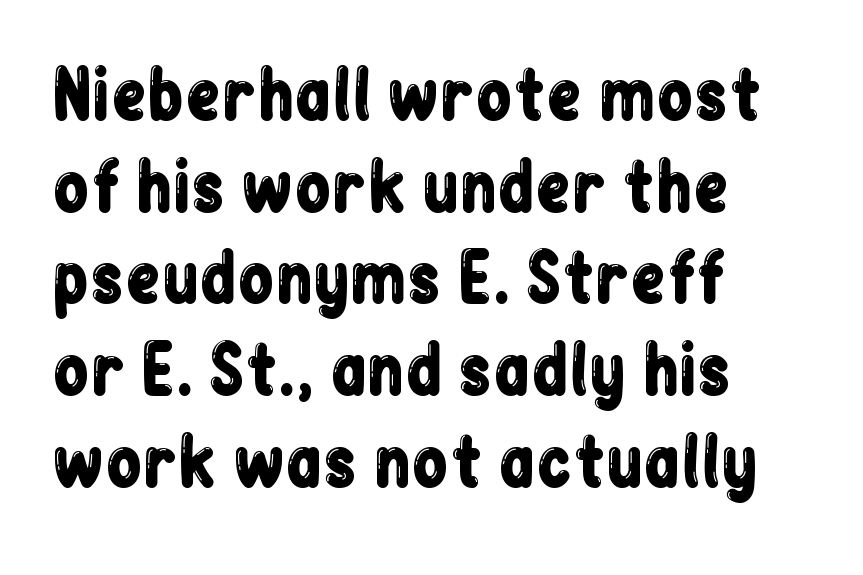
The image shows 66 px condensed sans-serif type, upright; set left-aligned, normal line spacing (1.39x), normal letter spacing, not underlined; low stroke contrast and a medium x-height.
